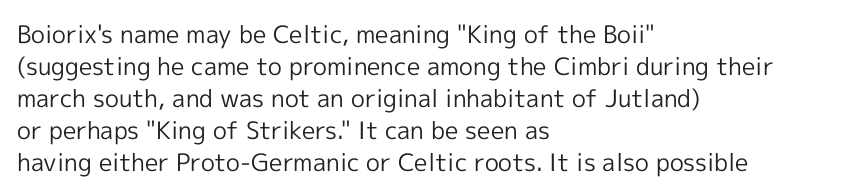
A bare baseline throughout the passage. Does the lettering tilt? It doesn't — this is upright. Leftover space on each line is placed entirely after the last word. Regarding leading, the lines here are spaced in the standard way. Inter-character spacing is left at the font's built-in metrics. Compared with a typical body face, this is equally light or lighter still.
